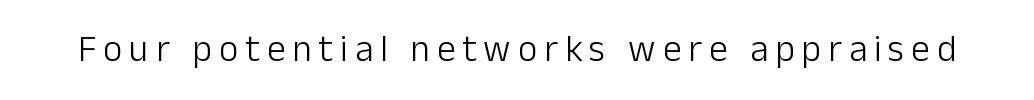
The image shows 37 px light sans-serif type, upright; set not underlined; low stroke contrast and a medium x-height.
